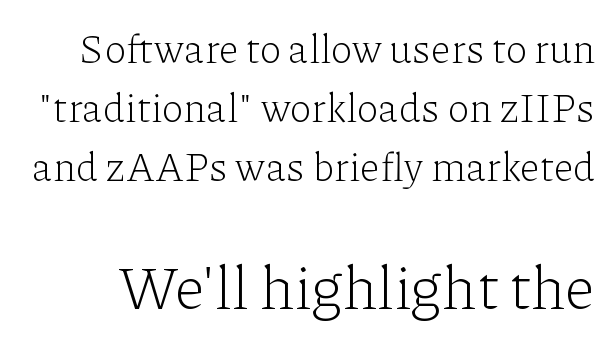
The image shows 60 px light serif type, upright; set normal line spacing (1.47x), normal letter spacing, not underlined; the second (bottom) block is 1.5x larger; low stroke contrast and a medium x-height.
